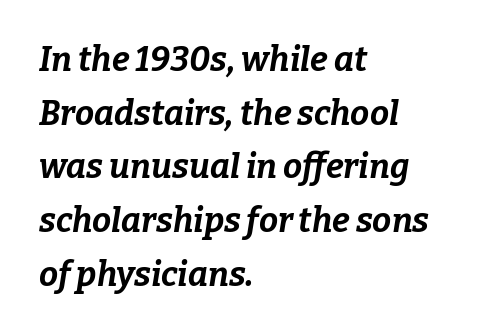
{"italic": "yes", "lean": "right", "slant_degrees": 9, "bold": "yes", "weight": "bold", "width": "normal", "stroke_contrast": "low", "x_height": "medium", "monospaced": "no", "underline": "no", "align": "left", "line_spacing": "normal", "line_spacing_ratio": 1.58, "letter_spacing": "normal", "letter_spacing_em": 0.0, "glyph_px": 34}
